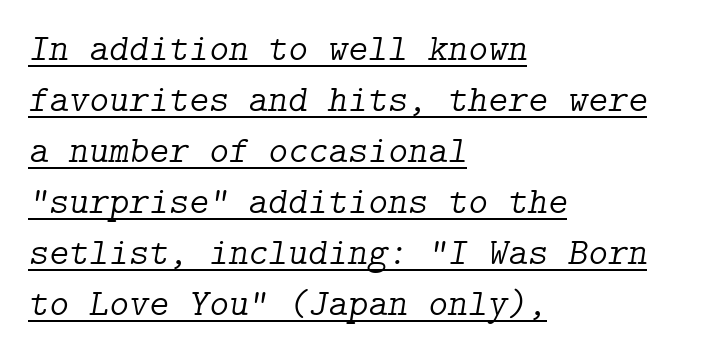
Q: Is the text bold? A: No.
Q: Is the text italic (slanted)? A: Yes, it leans right by about 9 degrees.
Q: Is the typeface a serif or a sans-serif typeface? A: Serif.
Q: Is the text underlined? A: Yes.
Q: How is the paragraph aligned? A: Left-aligned.
Q: Is the spacing between letters normal or unusually wide? A: Normal.
Q: Is the spacing between lines tight, normal or loose? A: Normal.
Q: Width (condensed, normal, or wide)? A: Normal.
Q: Stroke contrast? A: Low.
Q: x-height? A: Medium.
